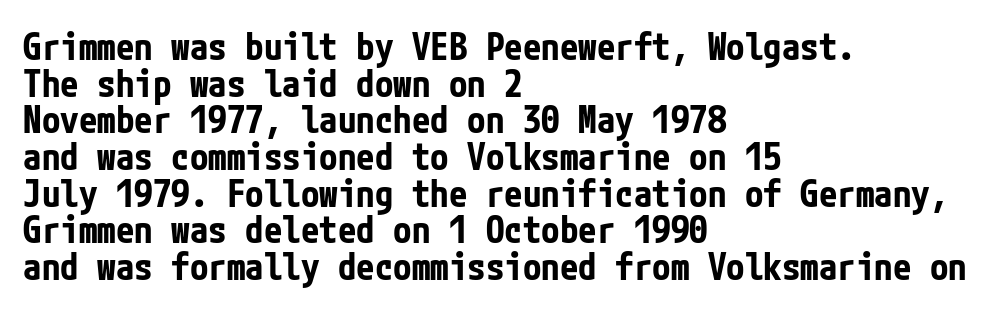
{"serif": "no", "italic": "no", "bold": "yes", "weight": "bold", "width": "condensed", "stroke_contrast": "low", "x_height": "medium", "underline": "no", "align": "left", "line_spacing": "tight", "line_spacing_ratio": 0.99, "letter_spacing": "normal", "letter_spacing_em": 0.0, "glyph_px": 37}
